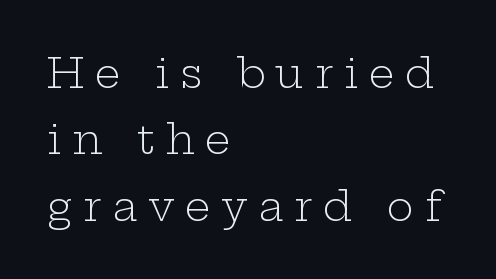
{"serif": "yes", "italic": "no", "bold": "no", "weight": "light", "width": "wide", "stroke_contrast": "low", "x_height": "medium", "monospaced": "no", "underline": "no", "align": "left", "line_spacing": "normal", "line_spacing_ratio": 1.62, "letter_spacing": "wide", "letter_spacing_em": 0.26, "glyph_px": 41}
